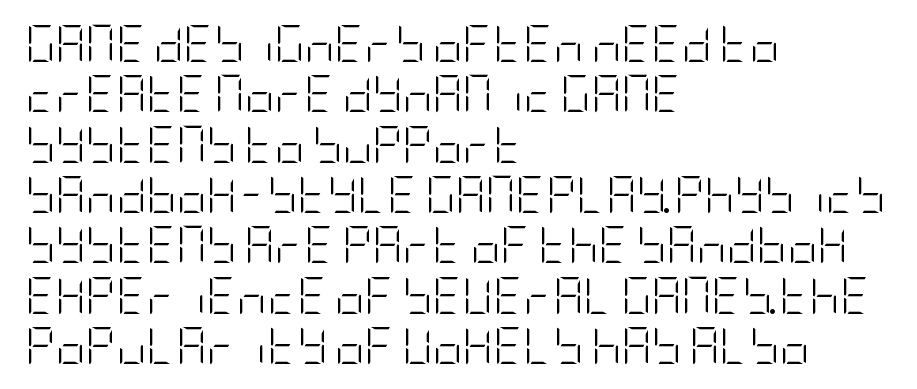
Compared with typical paragraphs, the rows here are spaced about the same. The type is set solid horizontally, with unmodified tracking. Just letters on the line, the space beneath them empty. Nothing sits at the stroke ends, so this counts as sans-serif. Compared with a typical body face, this is equally light or lighter still. These lines were composed using upright roman letters.
